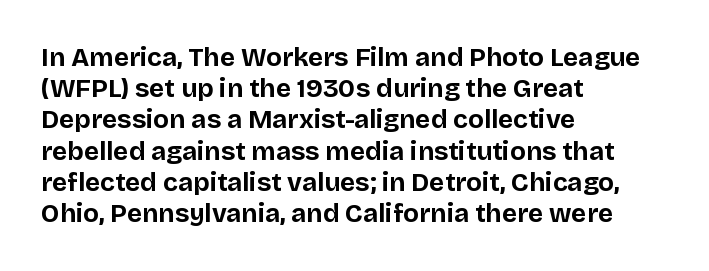
A typesetter would mark this as roman, not italic. The face used here is rendered with its standard letterfit. As a designer I'd log this as weight 700, bold. Underlining? Definitely not there. The text block is weighted toward the left margin, trailing off unevenly rightward.
